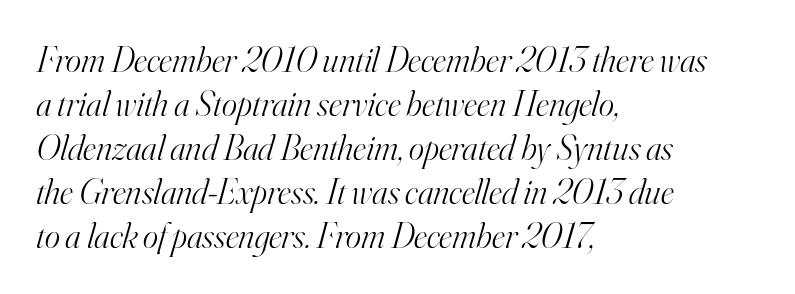
{"serif": "yes", "italic": "yes", "lean": "right", "slant_degrees": 16, "bold": "no", "weight": "light", "width": "normal", "stroke_contrast": "high", "x_height": "small", "monospaced": "no", "underline": "no", "align": "left", "line_spacing_ratio": 1.22, "letter_spacing": "normal", "letter_spacing_em": 0.0, "glyph_px": 36}
